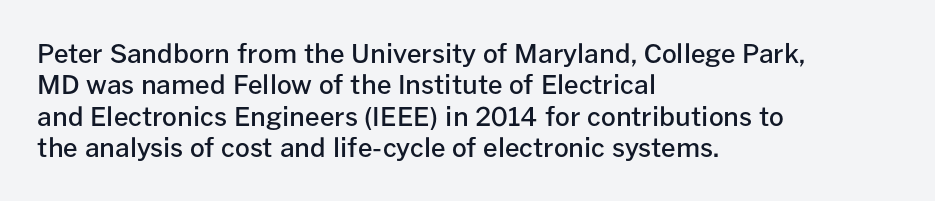
Q: Is the text bold? A: Semi-bold.
Q: Is the text italic (slanted)? A: No, it is upright.
Q: Is the text underlined? A: No.
Q: How is the paragraph aligned? A: Left-aligned.
Q: Is the spacing between letters normal or unusually wide? A: Normal.
